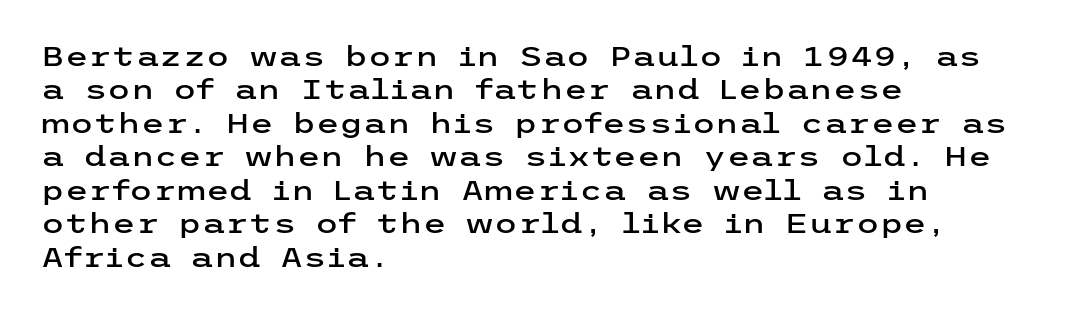
{"italic": "no", "underline": "no", "align": "left", "line_spacing_ratio": 1.24, "letter_spacing": "normal", "letter_spacing_em": 0.0, "glyph_px": 27}
